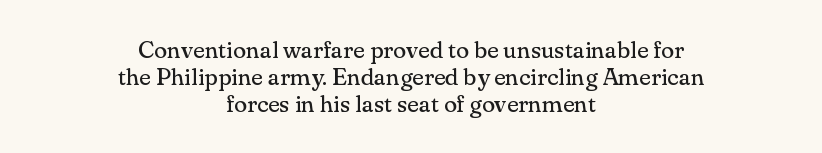
{"italic": "no", "bold": "no", "underline": "no", "align": "center", "line_spacing": "tight", "line_spacing_ratio": 1.12, "letter_spacing": "normal", "letter_spacing_em": 0.0, "glyph_px": 24}
